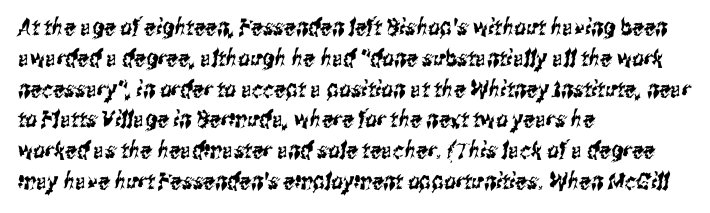
{"underline": "no", "align": "left", "line_spacing": "normal", "line_spacing_ratio": 1.34, "letter_spacing": "normal", "letter_spacing_em": 0.0, "glyph_px": 23}
